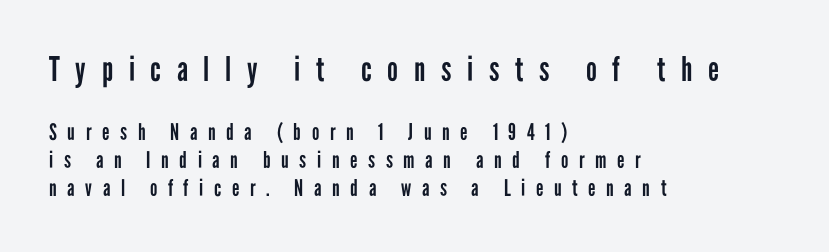
Q: Is the text bold? A: No.
Q: Is the text italic (slanted)? A: No, it is upright.
Q: Is the typeface a serif or a sans-serif typeface? A: Sans-serif.
Q: Is the text underlined? A: No.
Q: How is the paragraph aligned? A: Left-aligned.
Q: Is the spacing between letters normal or unusually wide? A: Unusually wide.
Q: Which block of text is set in a larger size, the first (top) or the second (bottom)? A: The first (top) one.
Q: Width (condensed, normal, or wide)? A: Condensed.
Q: Stroke contrast? A: Low.
Q: x-height? A: Medium.
Q: Monospaced? A: No.
